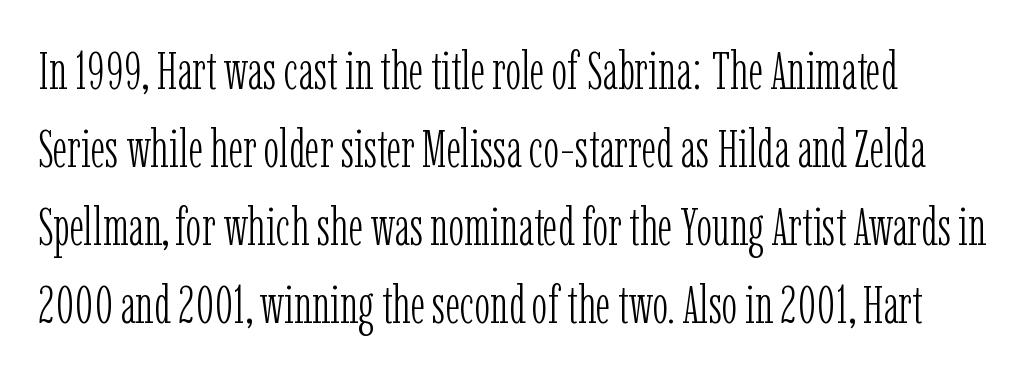
Q: Is the text bold? A: No.
Q: Is the text italic (slanted)? A: No, it is upright.
Q: Is the typeface a serif or a sans-serif typeface? A: Serif.
Q: Is the text underlined? A: No.
Q: Is the spacing between letters normal or unusually wide? A: Normal.
Q: Is the spacing between lines tight, normal or loose? A: Normal.
Q: Width (condensed, normal, or wide)? A: Condensed.
Q: Stroke contrast? A: Low.
Q: x-height? A: Medium.
Q: Monospaced? A: No.
